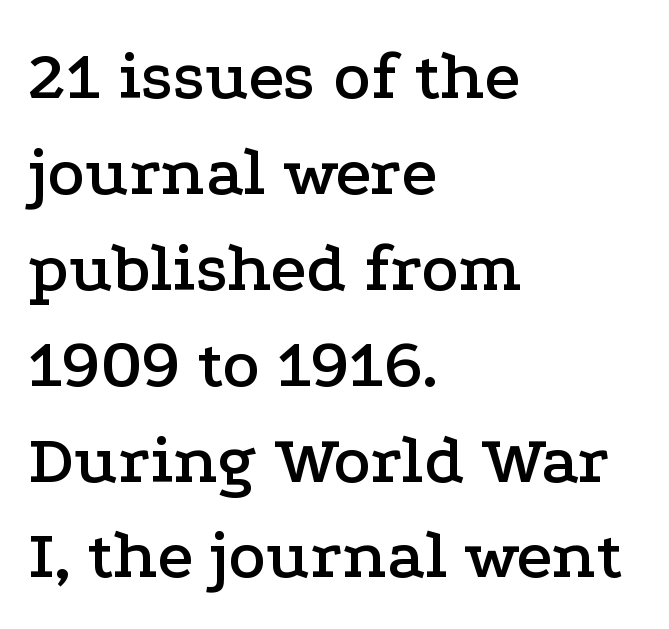
{"serif": "yes", "italic": "no", "width": "wide", "stroke_contrast": "low", "x_height": "medium", "monospaced": "no", "underline": "no", "align": "left", "line_spacing": "normal", "line_spacing_ratio": 1.37, "letter_spacing": "normal", "letter_spacing_em": 0.0, "glyph_px": 70}
